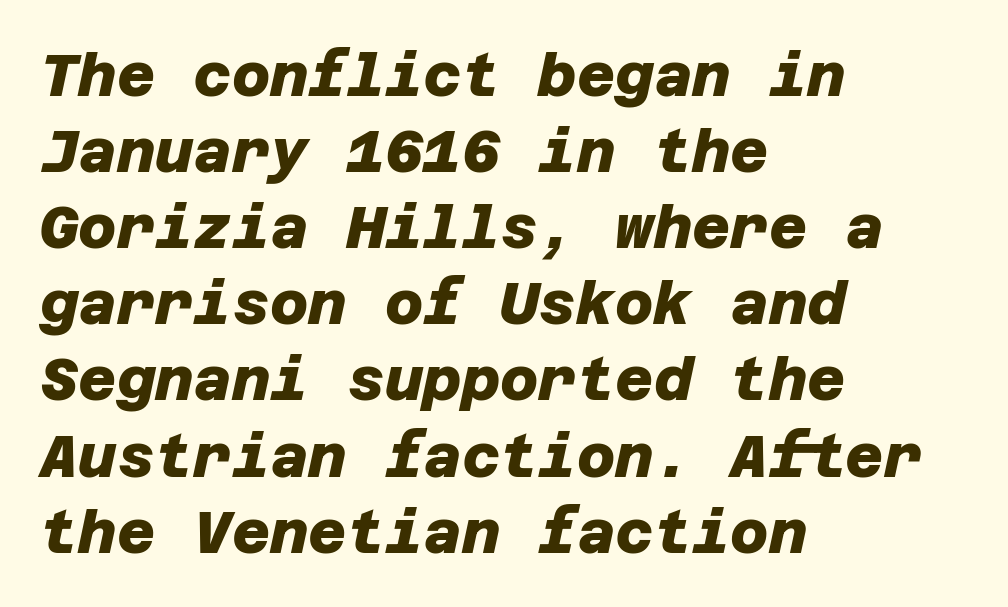
Glyph-to-glyph distance matches everyday printed text. The line-height multiplier appears to be the usual default. Beneath every word, the page is bare. I'd describe the lettering as bold — thick and assertive.
